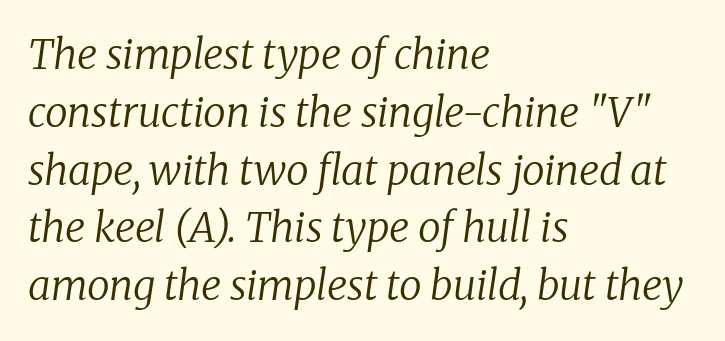
Tracking value appears to be zero — textbook default spacing. The type family on display is of the serif kind. A typesetter would call this proportional, since set widths differ per character. Tall strokes in this sample are angled rather than plumb. Clear beneath every line of the passage.
